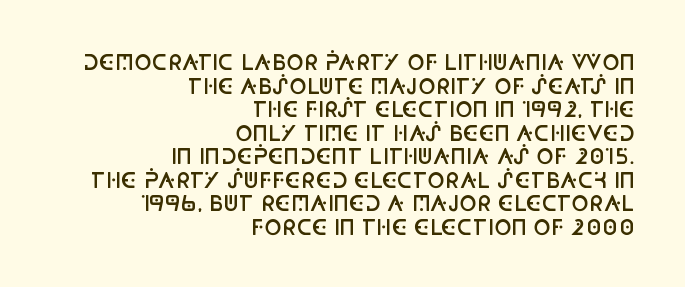
Letters rest on an invisible, unmarked baseline. Whoever set this chose condensed vertical rhythm over breathing room. The face used here is a semibold: visibly heavier than regular, lighter than bold. Students, note that the glyphs here touch the page at normal intervals.
